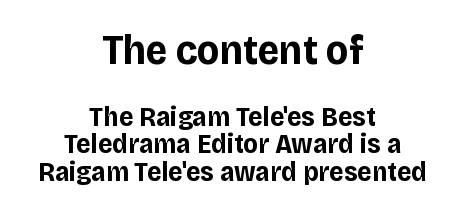
{"serif": "no", "italic": "no", "bold": "yes", "weight": "bold", "width": "normal", "stroke_contrast": "low", "x_height": "large", "monospaced": "no", "underline": "no", "align": "center", "line_spacing": "tight", "line_spacing_ratio": 0.98, "letter_spacing": "normal", "letter_spacing_em": 0.0, "larger_block": "first", "size_ratio": 1.5, "glyph_px": 42}
